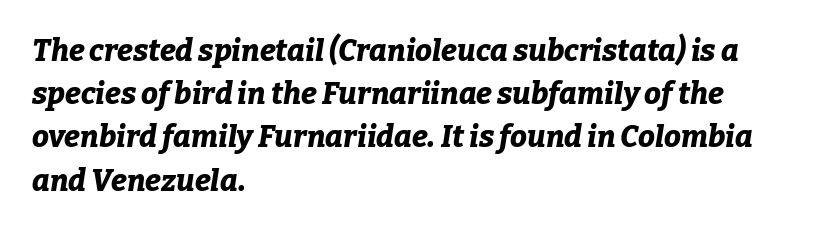
{"italic": "yes", "lean": "right", "slant_degrees": 9, "bold": "yes", "weight": "bold", "width": "normal", "stroke_contrast": "low", "x_height": "medium", "monospaced": "no", "underline": "no", "align": "left", "line_spacing": "normal", "line_spacing_ratio": 1.44, "letter_spacing": "normal", "letter_spacing_em": 0.0, "glyph_px": 30}
